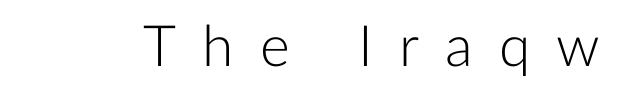
Q: Is the text bold? A: No.
Q: Is the text italic (slanted)? A: No, it is upright.
Q: Is the typeface a serif or a sans-serif typeface? A: Sans-serif.
Q: Is the text underlined? A: No.
Q: Is the spacing between letters normal or unusually wide? A: Unusually wide.
Q: Width (condensed, normal, or wide)? A: Normal.
Q: Stroke contrast? A: Low.
Q: x-height? A: Medium.
Q: Monospaced? A: No.
